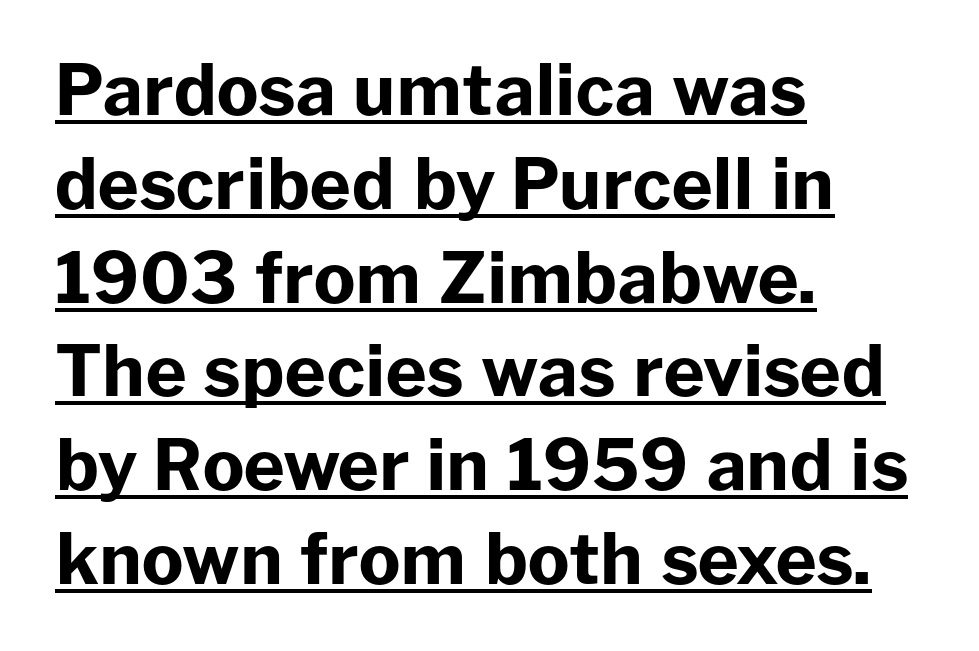
The image shows 70 px bold sans-serif type, upright; set left-aligned, normal line spacing (1.34x), normal letter spacing, underlined; low stroke contrast and a medium x-height.
